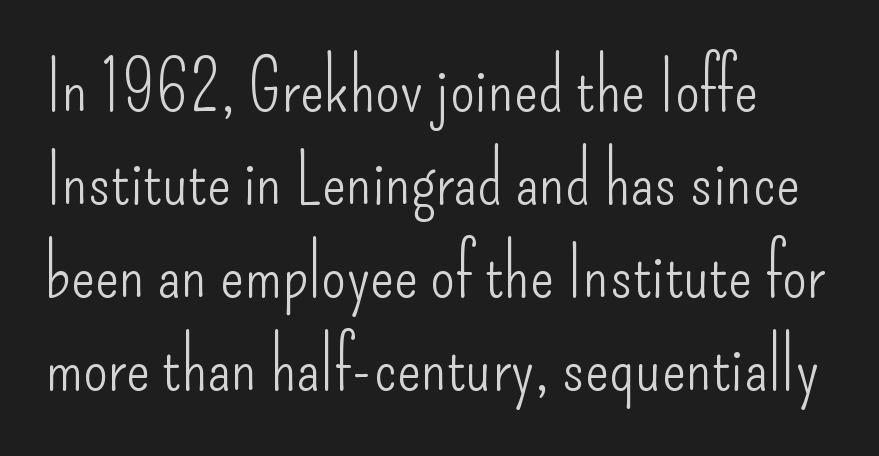
Q: Is the text bold? A: No.
Q: Is the text italic (slanted)? A: No, it is upright.
Q: Is the typeface a serif or a sans-serif typeface? A: Sans-serif.
Q: Is the text underlined? A: No.
Q: Is the spacing between letters normal or unusually wide? A: Normal.
Q: Is the spacing between lines tight, normal or loose? A: Normal.
Q: Width (condensed, normal, or wide)? A: Condensed.
Q: Stroke contrast? A: Low.
Q: x-height? A: Small.
Q: Monospaced? A: No.
